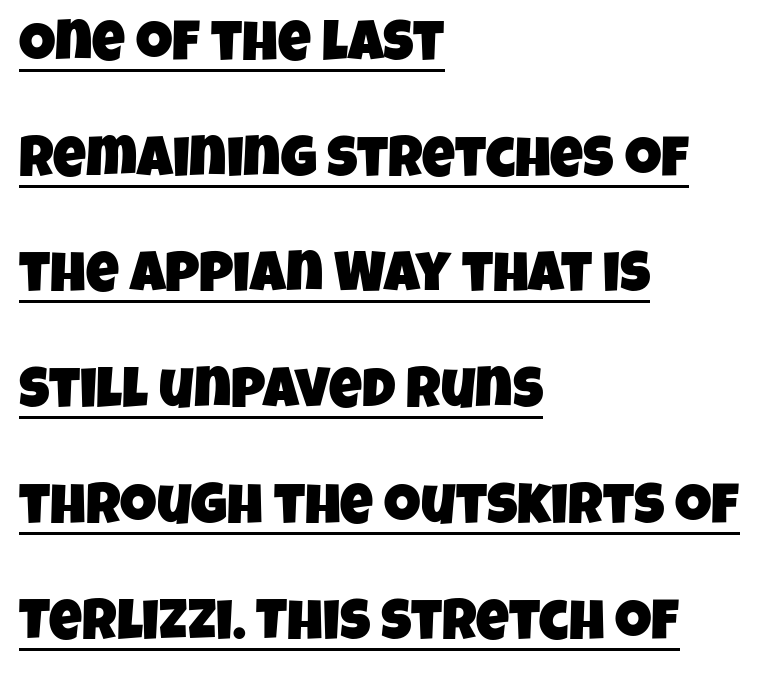
What stands out about the letter spacing? Nothing — it is the standard amount. Looks like regular typesetting: each glyph gets only the width it needs. Glance below the letters and you will spot a drawn line. The passage is arranged the way most books set body copy — flush left. The passage shown stacks its lines with a broad gap. These lines are composed in type without serifs.
